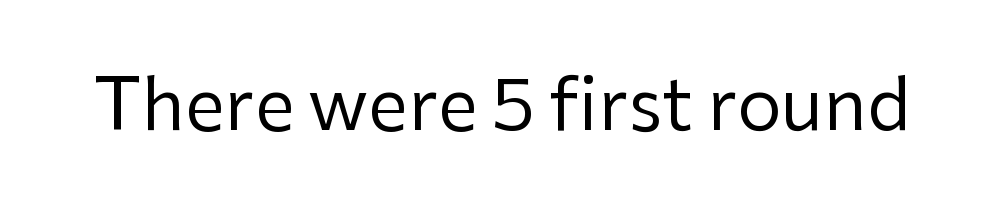
{"serif": "no", "italic": "no", "bold": "no", "weight": "regular", "width": "normal", "stroke_contrast": "low", "x_height": "medium", "monospaced": "no", "underline": "no", "letter_spacing": "normal", "letter_spacing_em": 0.0, "glyph_px": 71}
